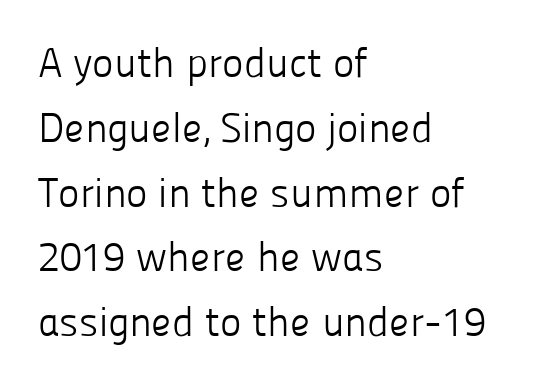
Q: Is the text bold? A: No.
Q: Is the text italic (slanted)? A: No, it is upright.
Q: Is the typeface a serif or a sans-serif typeface? A: Sans-serif.
Q: Is the text underlined? A: No.
Q: How is the paragraph aligned? A: Left-aligned.
Q: Is the spacing between letters normal or unusually wide? A: Normal.
Q: Is the spacing between lines tight, normal or loose? A: Normal.
Q: Width (condensed, normal, or wide)? A: Normal.
Q: Stroke contrast? A: Low.
Q: x-height? A: Medium.
Q: Monospaced? A: No.
